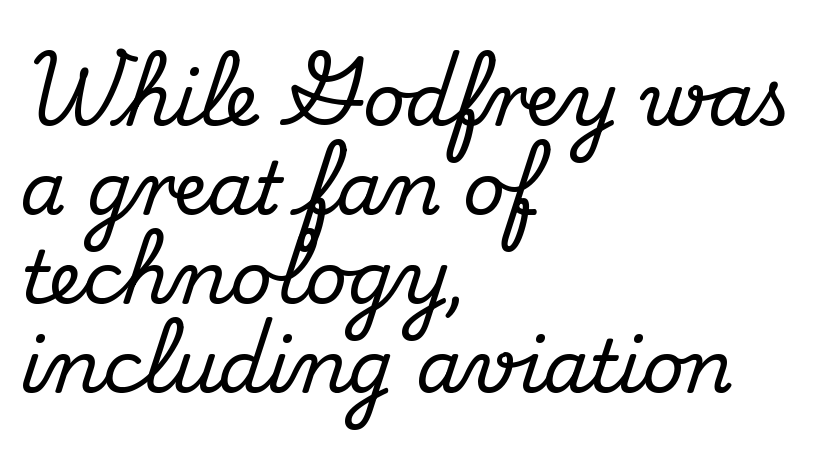
The image shows 73 px serif type; set left-aligned, line spacing 1.22x, normal letter spacing, not underlined; medium stroke contrast and a small x-height.
